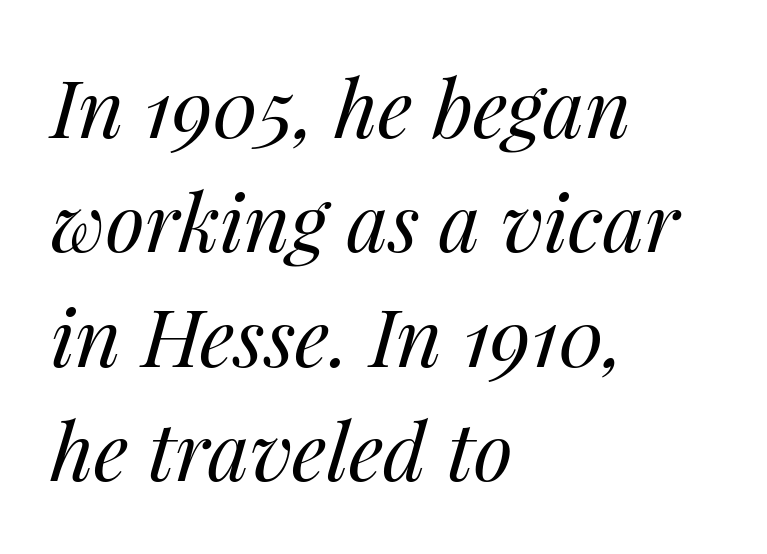
Q: Is the text bold? A: No.
Q: Is the text italic (slanted)? A: Yes, it leans right by about 14 degrees.
Q: Is the text underlined? A: No.
Q: How is the paragraph aligned? A: Left-aligned.
Q: Is the spacing between letters normal or unusually wide? A: Normal.
Q: Is the spacing between lines tight, normal or loose? A: Normal.
Q: Width (condensed, normal, or wide)? A: Normal.
Q: Stroke contrast? A: Medium.
Q: x-height? A: Medium.
Q: Monospaced? A: No.
